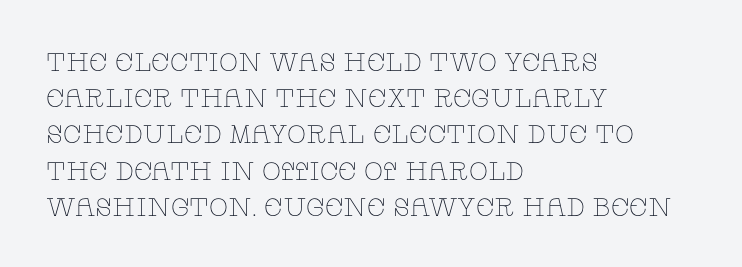
Q: Is the text bold? A: No.
Q: Is the text italic (slanted)? A: No, it is upright.
Q: Is the text underlined? A: No.
Q: How is the paragraph aligned? A: Left-aligned.
Q: Is the spacing between letters normal or unusually wide? A: Normal.
Q: Is the spacing between lines tight, normal or loose? A: Normal.
